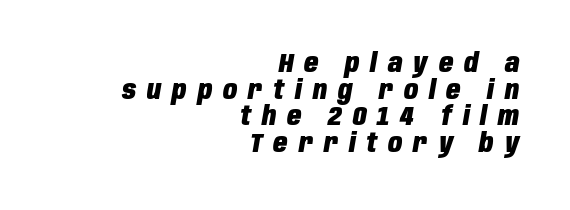
The horizontal fit of the characters is loose and conspicuously gappy. This rendering uses right alignment, leaving the left contour irregular. Is the type bold? Yes — the strokes are clearly thick and heavy. Rows of type sit shoulder to shoulder in the vertical direction. Nobody drew a line under any word here. You can tell it's italic because the verticals aren't actually vertical.
